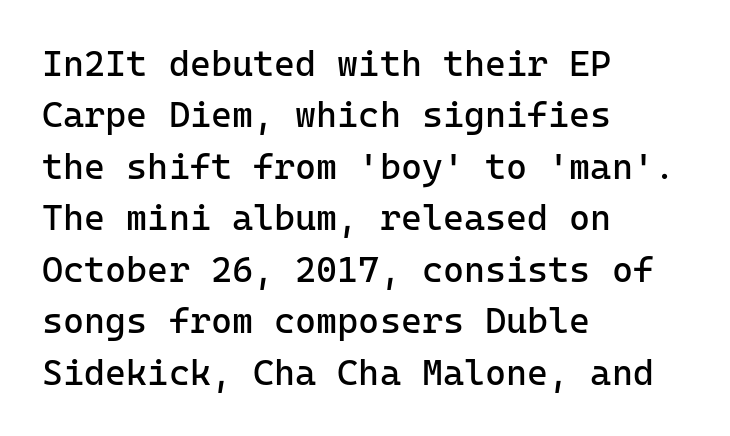
Reading down the block, your eye returns to a fixed left position each line. Think of a typewriter: that constant character pitch is what you see here. Nothing heavy about these letters — not bold at all. A normal amount of white space separates one row of letters from the next. Plain, unruled lines of type. How are the letters spaced? Ordinarily, with no added tracking.
